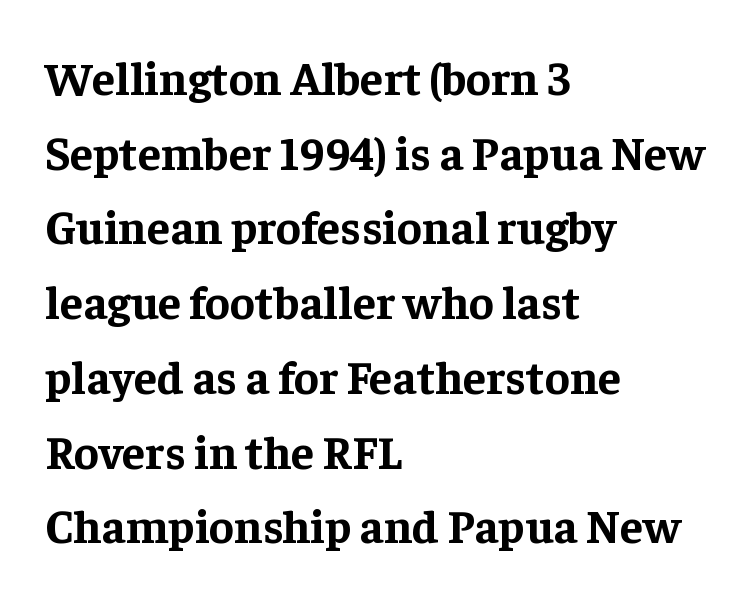
The image shows 47 px bold serif type, upright; set left-aligned, normal line spacing (1.59x), normal letter spacing, not underlined; low stroke contrast and a medium x-height.
